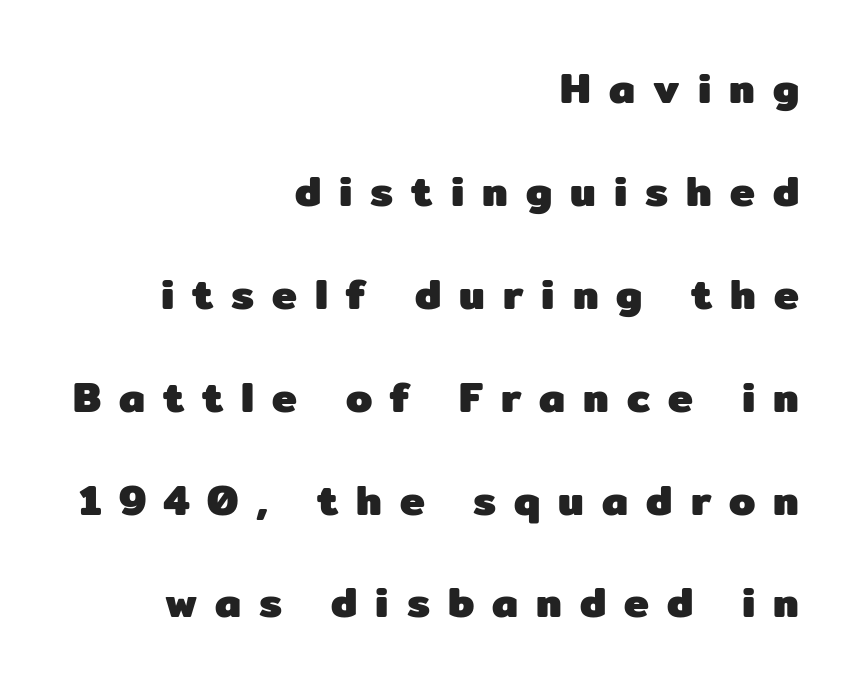
{"serif": "no", "italic": "no", "bold": "yes", "weight": "heavy", "width": "normal", "stroke_contrast": "low", "x_height": "medium", "monospaced": "no", "underline": "no", "align": "right", "line_spacing": "loose", "line_spacing_ratio": 2.45, "letter_spacing": "wide", "letter_spacing_em": 0.43, "glyph_px": 42}
